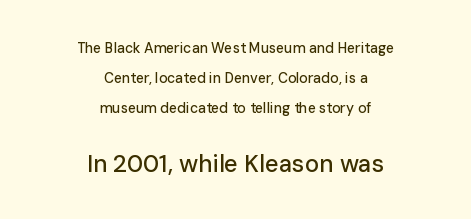
Q: Is the text italic (slanted)? A: No, it is upright.
Q: Is the text underlined? A: No.
Q: How is the paragraph aligned? A: Centered.
Q: Is the spacing between letters normal or unusually wide? A: Normal.
Q: Is the spacing between lines tight, normal or loose? A: Loose.
Q: Which block of text is set in a larger size, the first (top) or the second (bottom)? A: The second (bottom) one.
